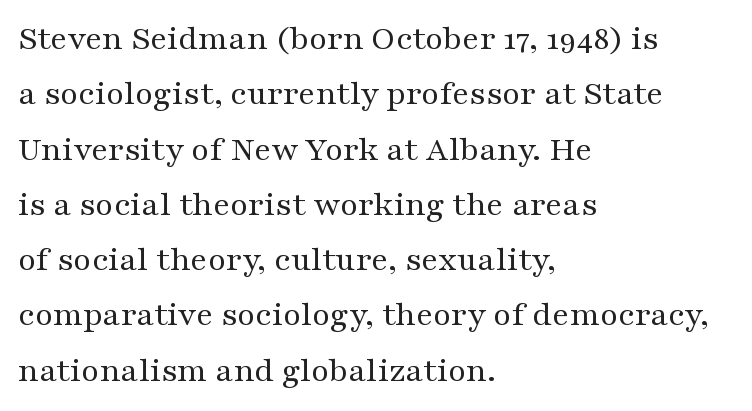
Q: Is the text bold? A: No.
Q: Is the text italic (slanted)? A: No, it is upright.
Q: Is the typeface a serif or a sans-serif typeface? A: Serif.
Q: Is the text underlined? A: No.
Q: How is the paragraph aligned? A: Left-aligned.
Q: Is the spacing between letters normal or unusually wide? A: Normal.
Q: Is the spacing between lines tight, normal or loose? A: Normal.
Q: Width (condensed, normal, or wide)? A: Wide.
Q: Stroke contrast? A: Medium.
Q: x-height? A: Medium.
Q: Monospaced? A: No.
